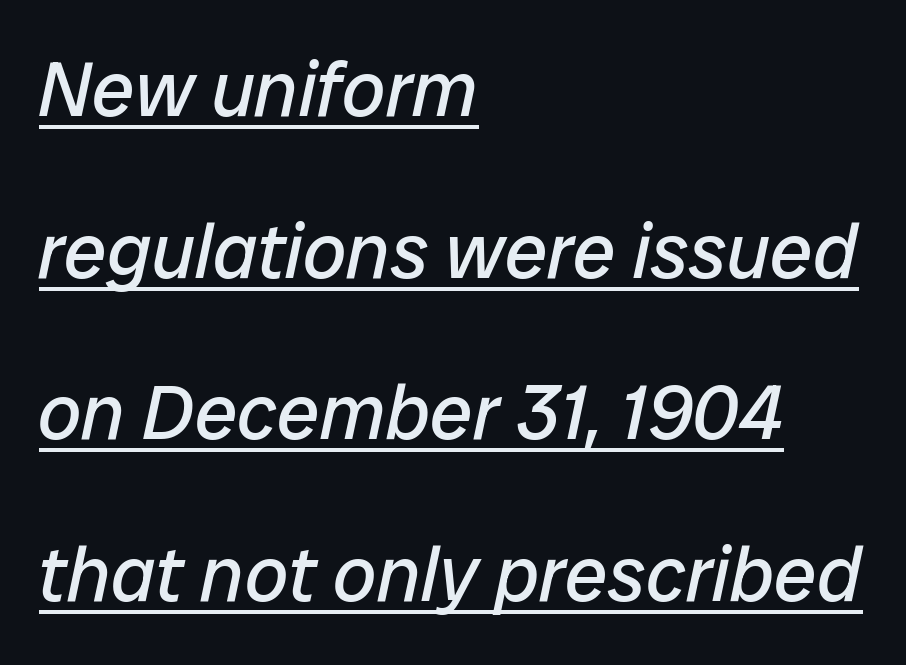
The image shows 77 px regular-weight type, italic (leaning right); set left-aligned, loose line spacing (2.1x), normal letter spacing, underlined; low stroke contrast and a medium x-height.
